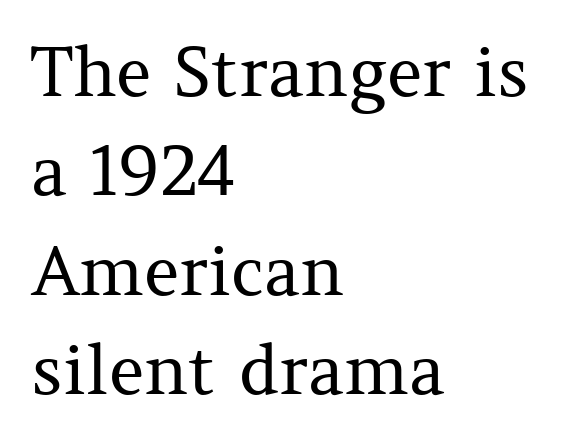
Proportional: the letters do not fall into vertical columns. Quick note: interline space is typical. Ink coverage per letter is moderate at most. Does extra space separate the letters? No, they use regular spacing. Upright lettering throughout. The designer went with a serif here, giving each stem small feet.
